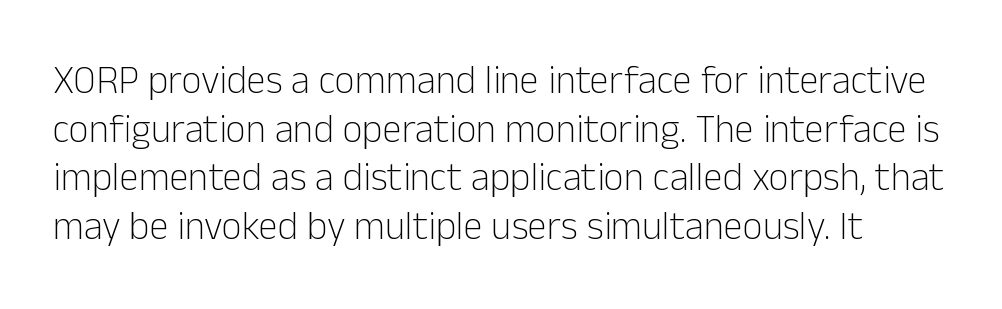
{"serif": "no", "italic": "no", "bold": "no", "weight": "light", "width": "normal", "stroke_contrast": "low", "x_height": "medium", "monospaced": "no", "underline": "no", "line_spacing": "normal", "line_spacing_ratio": 1.25, "letter_spacing": "normal", "letter_spacing_em": 0.0, "glyph_px": 39}
